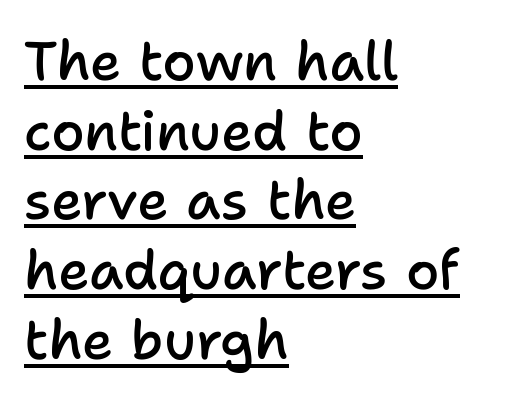
The image shows 54 px semibold sans-serif type, upright; set left-aligned, normal line spacing (1.29x), normal letter spacing, underlined; low stroke contrast and a medium x-height.
